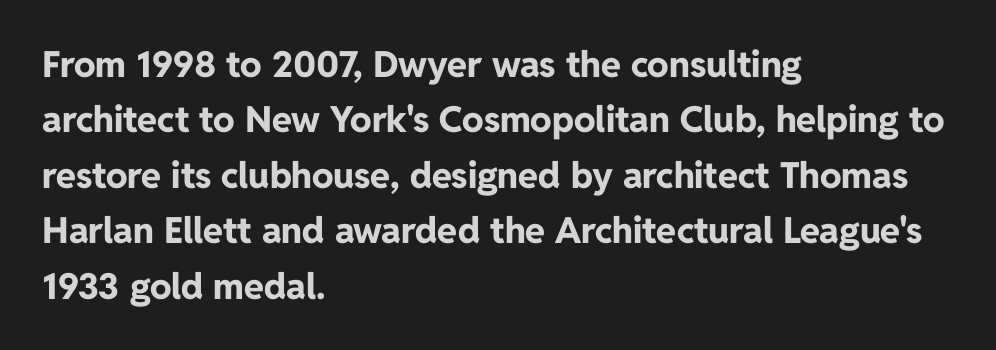
The image shows 36 px bold sans-serif type, upright; set left-aligned, normal line spacing (1.54x), normal letter spacing, not underlined; low stroke contrast and a medium x-height.
